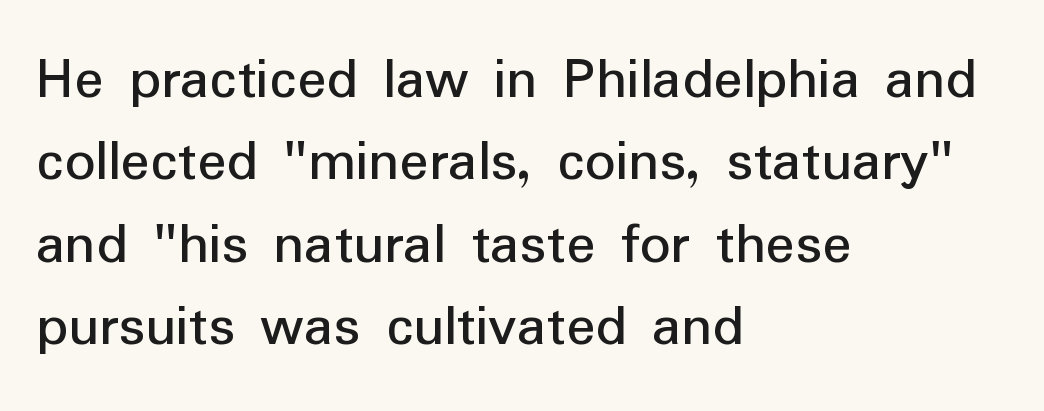
No word sits above an underline. The rendering uses a moderate line-height, typical for paragraphs. Visually the block forms a straight wall on the left and a jagged coastline on the right. Do the characters align in a grid? No, the font is proportional. Upright lettering throughout. Does extra space separate the letters? No, they use regular spacing.
